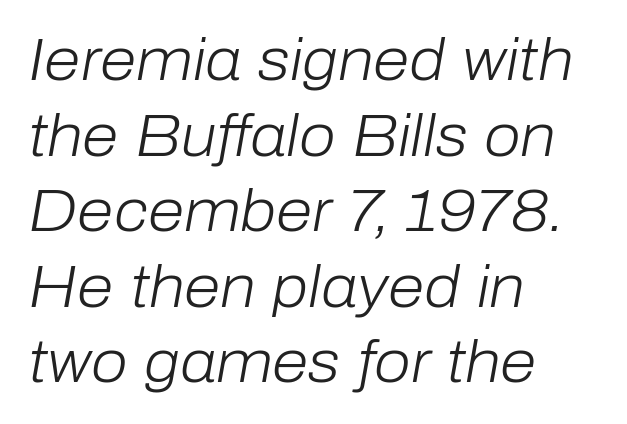
Just letters on the line, the space beneath them empty. A typesetter would call this proportional, since set widths differ per character. The strokes are not fattened; the text isn't bold. The whole block is typeset with a tilt. The type is set solid horizontally, with unmodified tracking. A student would call this left alignment; a typographer would say flush left, rag right.
